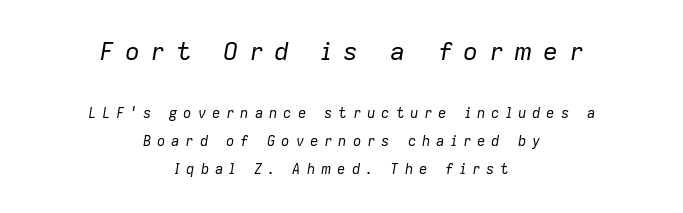
Baseline-to-baseline distance is far greater than the letter height. Think standard paragraph weight, or any step lighter than that. The zone under the glyphs is completely vacant. Look at the tracking — it's clearly loosened, letters drifting apart.
